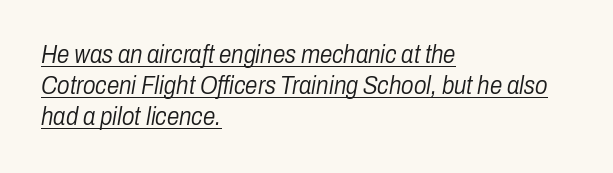
Q: Is the text bold? A: No.
Q: Is the text italic (slanted)? A: Yes, it leans right by about 10 degrees.
Q: Is the text underlined? A: Yes.
Q: How is the paragraph aligned? A: Left-aligned.
Q: Is the spacing between letters normal or unusually wide? A: Normal.
Q: Is the spacing between lines tight, normal or loose? A: Normal.
